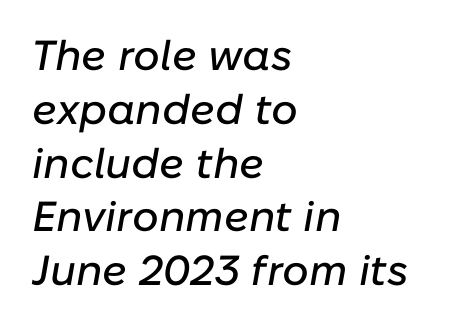
{"italic": "yes", "lean": "right", "slant_degrees": 10, "width": "normal", "stroke_contrast": "low", "x_height": "medium", "monospaced": "no", "underline": "no", "align": "left", "line_spacing": "normal", "line_spacing_ratio": 1.28, "letter_spacing": "normal", "letter_spacing_em": 0.0, "glyph_px": 42}
